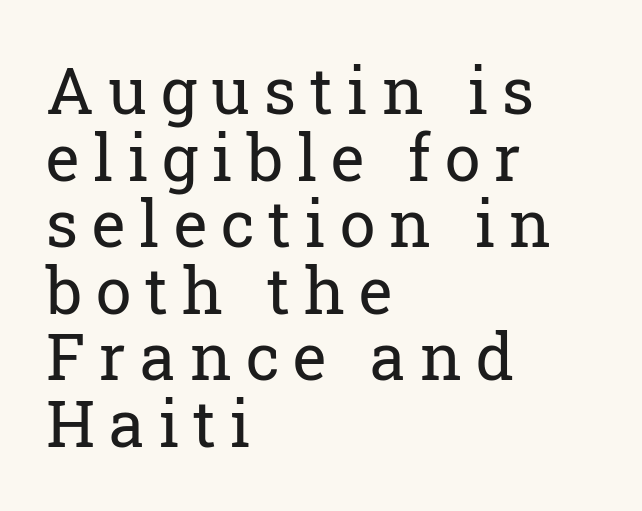
Do the letters lean? They stand straight. Stems and bowls with no extra thickness — not bold. Rows of type sit shoulder to shoulder in the vertical direction. These lines are composed in type with serifs. Every row of glyphs begins at an identical x-position on the left. Short note: letters widely spaced.
